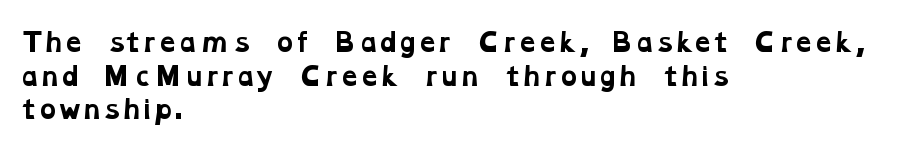
Q: Is the text bold? A: Yes.
Q: Is the text underlined? A: No.
Q: How is the paragraph aligned? A: Left-aligned.
Q: Is the spacing between letters normal or unusually wide? A: Normal.
Q: Is the spacing between lines tight, normal or loose? A: Normal.
